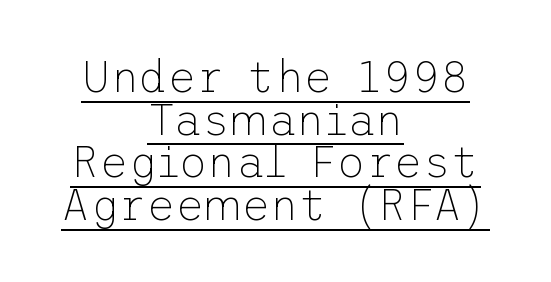
Q: Is the text bold? A: No.
Q: Is the text italic (slanted)? A: No, it is upright.
Q: Is the typeface a serif or a sans-serif typeface? A: Sans-serif.
Q: Is the text underlined? A: Yes.
Q: How is the paragraph aligned? A: Centered.
Q: Is the spacing between letters normal or unusually wide? A: Normal.
Q: Is the spacing between lines tight, normal or loose? A: Tight.
Q: Width (condensed, normal, or wide)? A: Normal.
Q: Stroke contrast? A: Low.
Q: x-height? A: Medium.
